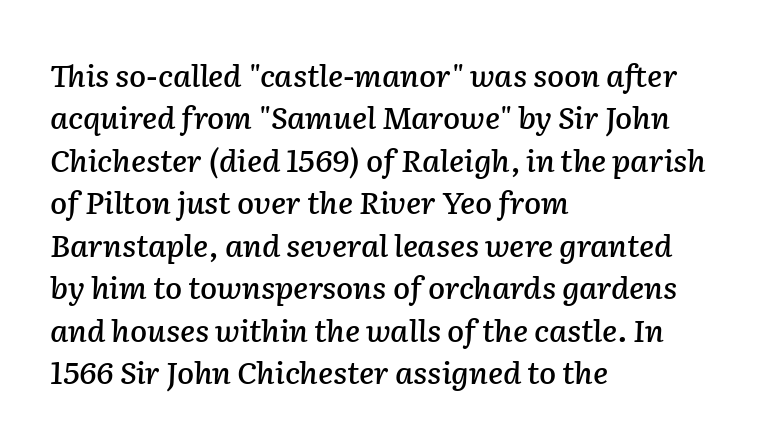
Q: Is the text italic (slanted)? A: Yes, it leans right by about 2 degrees.
Q: Is the text underlined? A: No.
Q: How is the paragraph aligned? A: Left-aligned.
Q: Is the spacing between letters normal or unusually wide? A: Normal.
Q: Is the spacing between lines tight, normal or loose? A: Normal.
Q: Width (condensed, normal, or wide)? A: Normal.
Q: Stroke contrast? A: Low.
Q: x-height? A: Medium.
Q: Monospaced? A: No.
